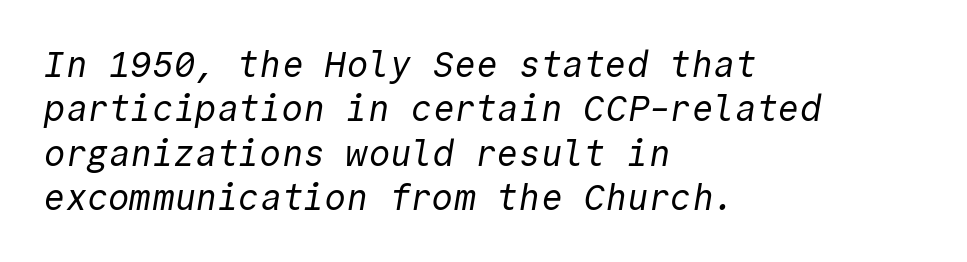
The image shows 36 px regular-weight sans-serif type, monospaced; set left-aligned, line spacing 1.23x, normal letter spacing, not underlined; a medium x-height.
